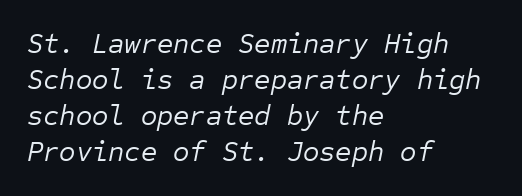
The paragraph shown leans on its left margin. Observe the lean: these are italic letterforms. The passage shown is not underscored anywhere. Normally led — the rows are evenly, conventionally spaced. Between one letter and the next there's only the usual sliver of space.
